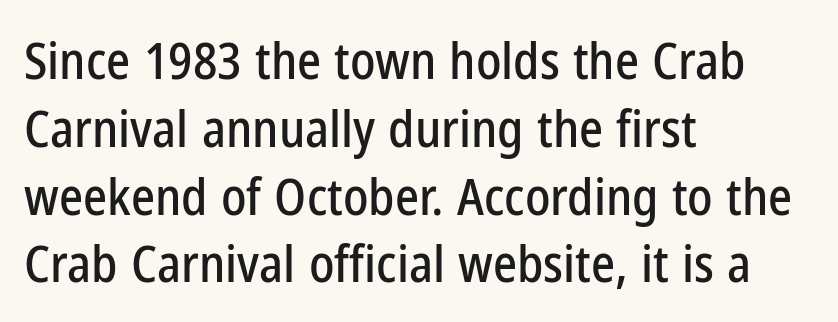
The image shows 51 px condensed sans-serif type, upright; set left-aligned, normal line spacing (1.33x), normal letter spacing, not underlined; low stroke contrast and a medium x-height.
